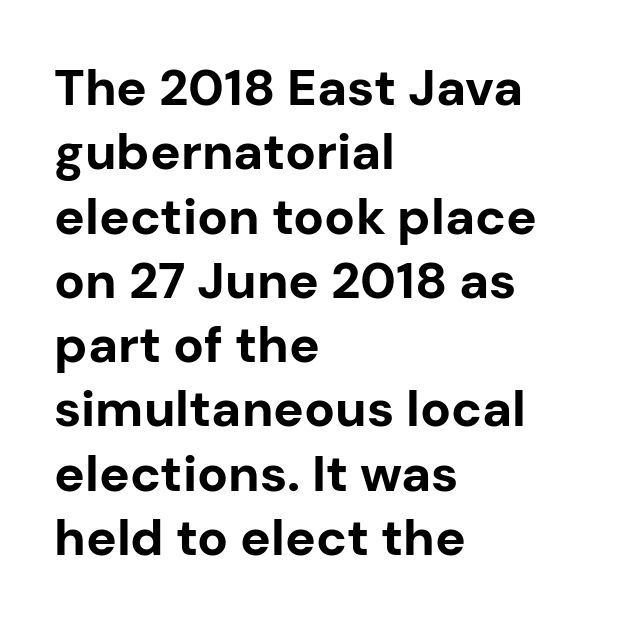
Q: Is the text bold? A: Yes.
Q: Is the text italic (slanted)? A: No, it is upright.
Q: Is the typeface a serif or a sans-serif typeface? A: Sans-serif.
Q: Is the text underlined? A: No.
Q: How is the paragraph aligned? A: Left-aligned.
Q: Is the spacing between letters normal or unusually wide? A: Normal.
Q: Is the spacing between lines tight, normal or loose? A: Normal.
Q: Width (condensed, normal, or wide)? A: Normal.
Q: Stroke contrast? A: Low.
Q: x-height? A: Medium.
Q: Monospaced? A: No.
